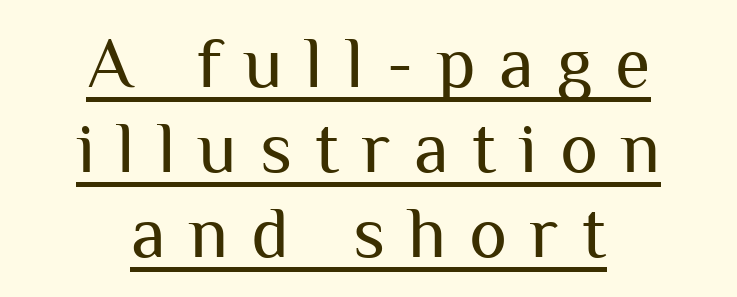
The image shows 72 px regular-weight sans-serif type, upright; set centered, line spacing 1.18x, unusually wide letter spacing (+0.32 em), underlined; medium stroke contrast and a medium x-height.
